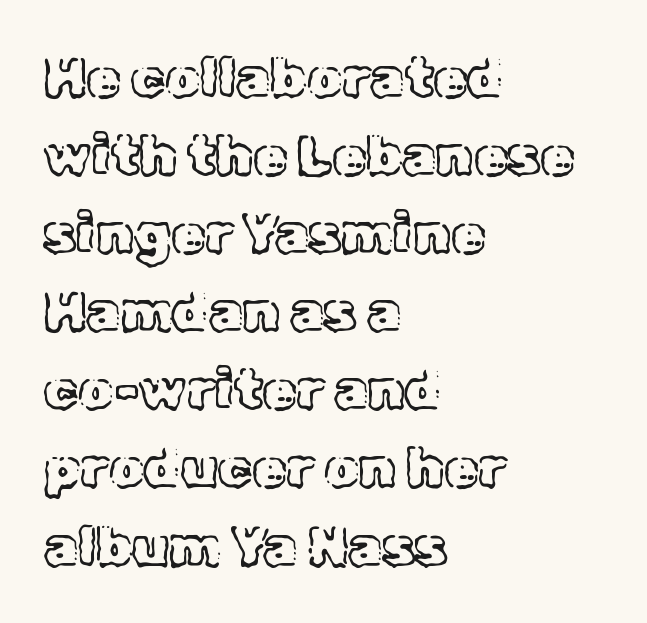
Q: Is the text italic (slanted)? A: No, it is upright.
Q: Is the text underlined? A: No.
Q: How is the paragraph aligned? A: Left-aligned.
Q: Is the spacing between letters normal or unusually wide? A: Normal.
Q: Is the spacing between lines tight, normal or loose? A: Normal.
Q: Width (condensed, normal, or wide)? A: Normal.
Q: x-height? A: Medium.
Q: Monospaced? A: No.
